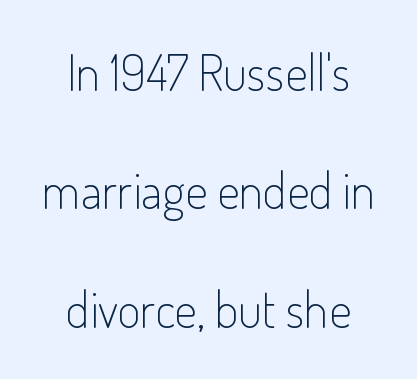
Leftover space on each line is divided equally before and after the words. Quick note: interline space is abundant. Words appear dense and cohesive because spacing is normal. Quick note: underline off. Unbolded letterforms with no extra heft. This sample uses a sans-serif face.
